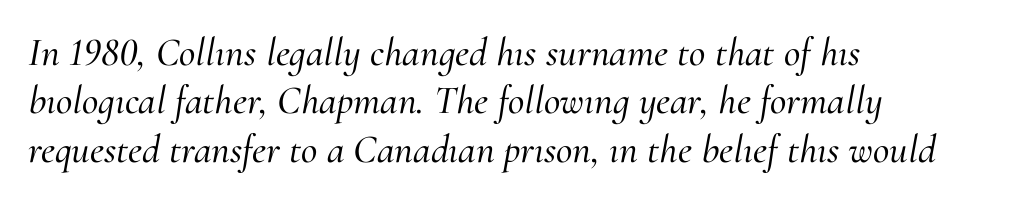
The image shows 40 px serif type, italic (leaning right); set left-aligned, line spacing 1.21x, normal letter spacing, not underlined; medium stroke contrast and a small x-height.
